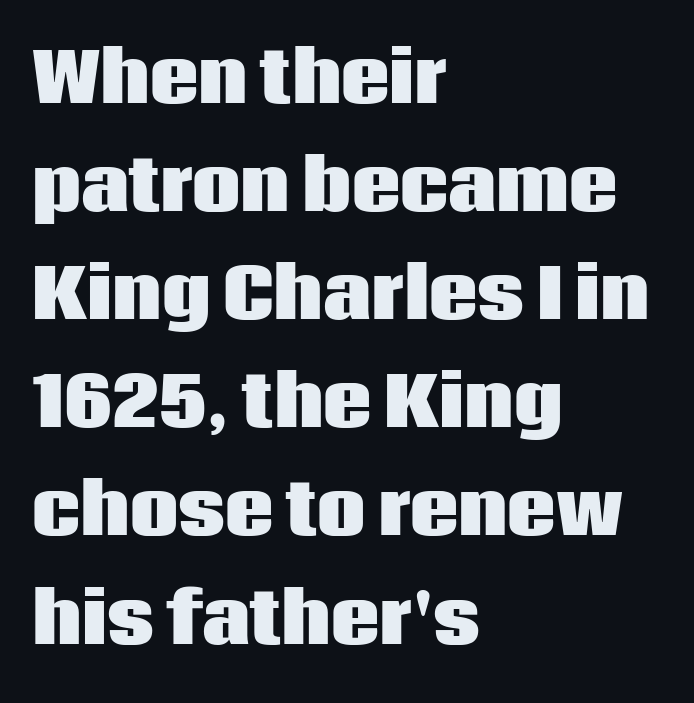
The image shows 68 px heavy sans-serif type, upright; set left-aligned, normal line spacing (1.59x), normal letter spacing, not underlined; low stroke contrast and a large x-height.
